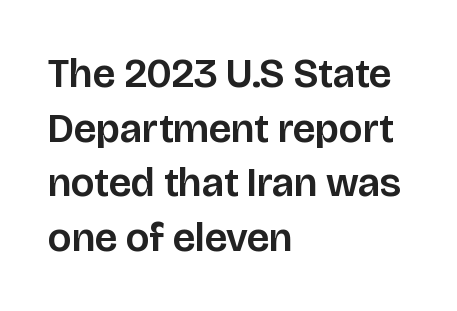
{"serif": "no", "italic": "no", "width": "normal", "stroke_contrast": "low", "x_height": "large", "monospaced": "no", "underline": "no", "align": "left", "line_spacing": "normal", "line_spacing_ratio": 1.33, "letter_spacing": "normal", "letter_spacing_em": 0.0, "glyph_px": 41}
